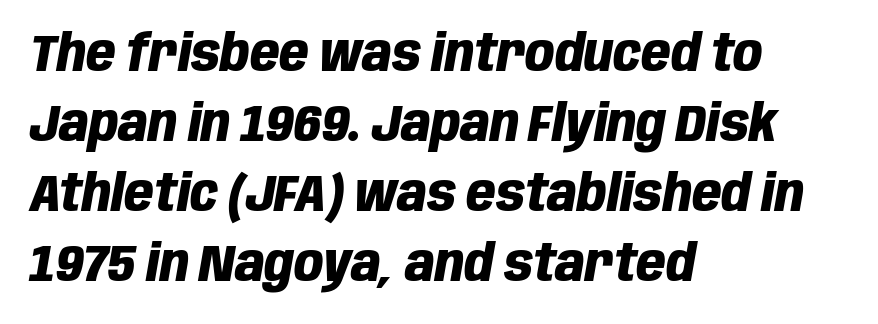
{"italic": "yes", "lean": "right", "slant_degrees": 10, "bold": "yes", "weight": "heavy", "width": "condensed", "stroke_contrast": "low", "x_height": "large", "monospaced": "no", "underline": "no", "align": "left", "line_spacing": "normal", "line_spacing_ratio": 1.37, "letter_spacing": "normal", "letter_spacing_em": 0.0, "glyph_px": 51}
